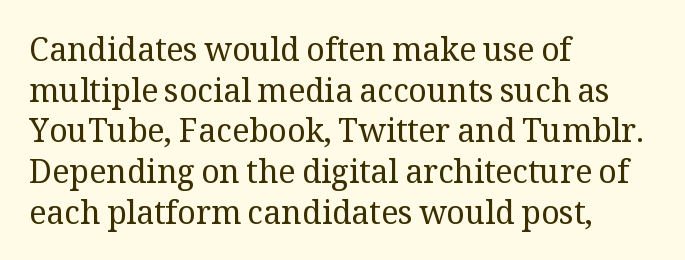
Old-style or modern, the face here clearly has serifs. Leftover space on each line is placed entirely after the last word. The line texture is even and compact thanks to regular tracking. It's the straight-up-and-down kind of type.
